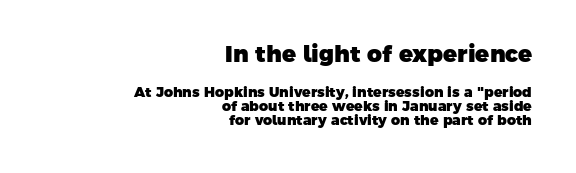
The emphasis by scale lands on block number one, above. These lines keep a tight, regular rhythm from letter to letter. Anything drawn beneath the words? Only blank space. The paragraph has a hard right edge and a soft left edge. The designer dialed line spacing down below the default.
